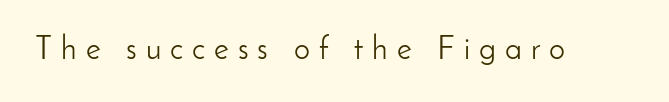
The image shows 32 px light sans-serif type, upright; set unusually wide letter spacing (+0.28 em), not underlined; low stroke contrast and a small x-height.
